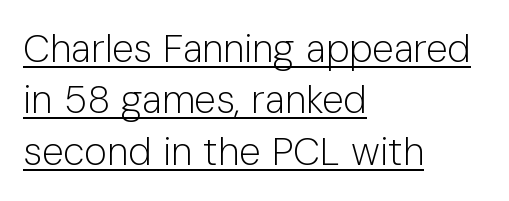
You could not count columns in this text — the font is proportionally spaced. The letterforms sit shoulder to shoulder at normal distance. Check the space under the baseline: a stroke is drawn there. Nothing sits at the stroke ends, so this counts as sans-serif. Quick note: interline space is typical. Stroke mass is kept to a normal reading level or below.
